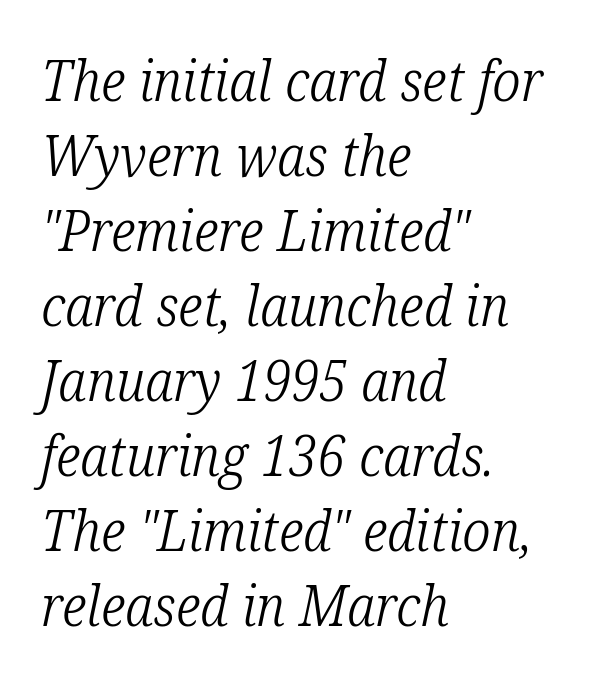
Q: Is the text bold? A: No.
Q: Is the text italic (slanted)? A: Yes, it leans right by about 12 degrees.
Q: Is the typeface a serif or a sans-serif typeface? A: Serif.
Q: Is the text underlined? A: No.
Q: How is the paragraph aligned? A: Left-aligned.
Q: Is the spacing between letters normal or unusually wide? A: Normal.
Q: Is the spacing between lines tight, normal or loose? A: Normal.
Q: Width (condensed, normal, or wide)? A: Condensed.
Q: Stroke contrast? A: Low.
Q: x-height? A: Medium.
Q: Monospaced? A: No.
